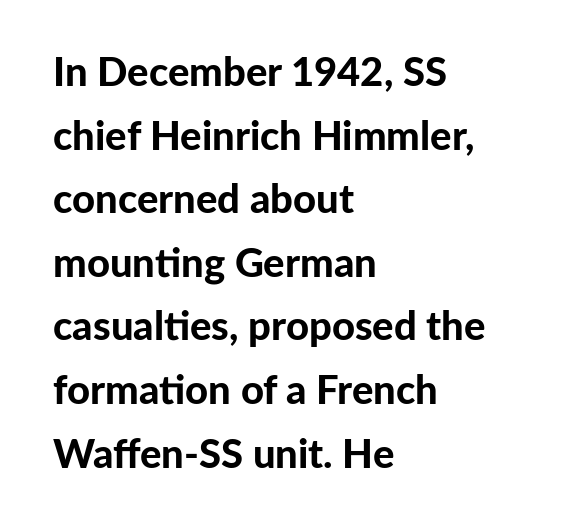
Decoration check: the copy has no underline. The sample has been set heavy, in full bold. Letter spacing: default. Upright lettering throughout.
